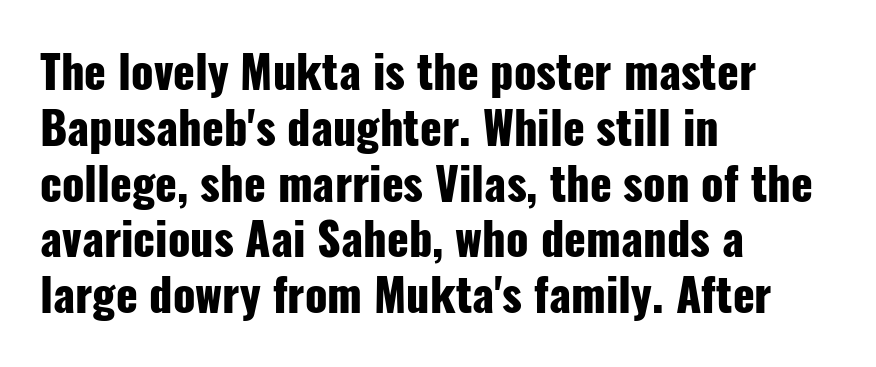
Q: Is the text bold? A: Yes.
Q: Is the text italic (slanted)? A: No, it is upright.
Q: Is the typeface a serif or a sans-serif typeface? A: Sans-serif.
Q: Is the text underlined? A: No.
Q: How is the paragraph aligned? A: Left-aligned.
Q: Is the spacing between letters normal or unusually wide? A: Normal.
Q: Width (condensed, normal, or wide)? A: Condensed.
Q: Stroke contrast? A: Low.
Q: x-height? A: Medium.
Q: Monospaced? A: No.
